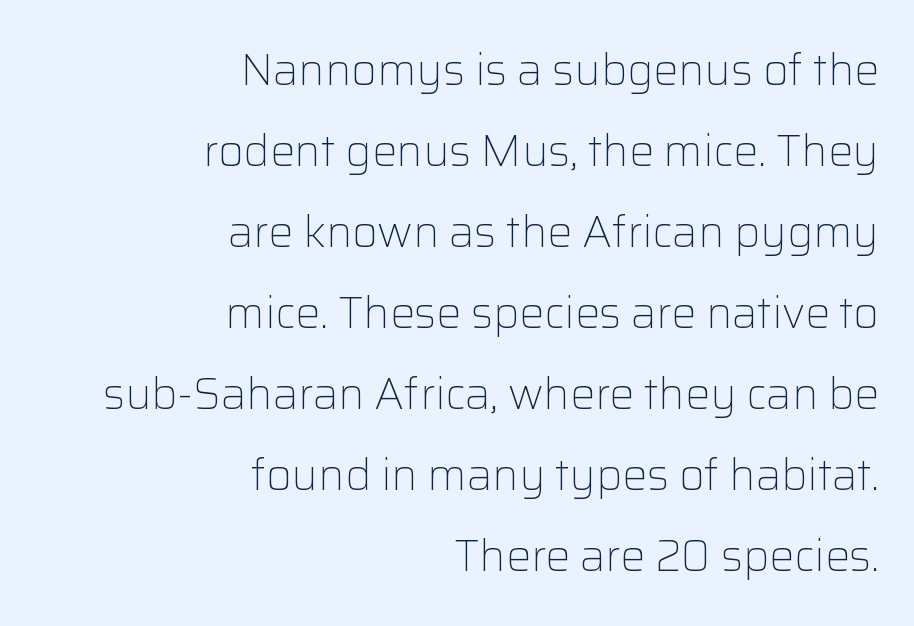
The image shows 44 px light sans-serif type, upright; set right-aligned, line spacing 1.84x, normal letter spacing, not underlined; low stroke contrast and a medium x-height.
